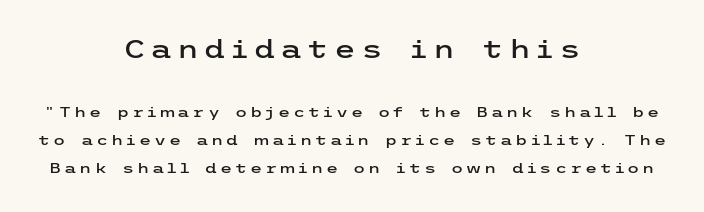
The image shows 25 px text type, upright; set centered, loose line spacing (1.98x), unusually wide letter spacing (+0.2 em), not underlined; the first (top) block is 1.79x larger.
